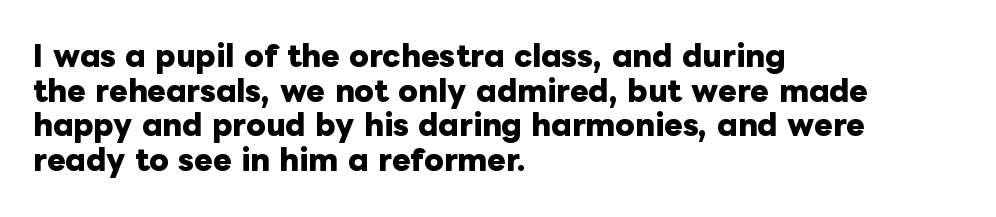
{"italic": "no", "bold": "yes", "weight": "heavy", "width": "normal", "stroke_contrast": "low", "x_height": "medium", "monospaced": "no", "underline": "no", "align": "left", "line_spacing_ratio": 1.24, "letter_spacing": "normal", "letter_spacing_em": 0.0, "glyph_px": 28}
